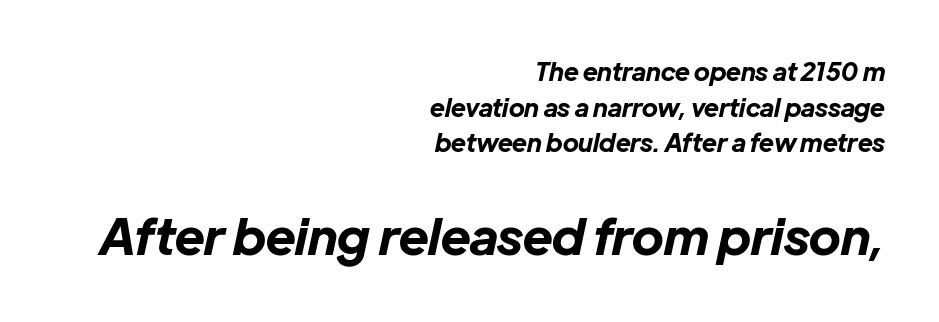
Q: Is the text bold? A: Yes.
Q: Is the text italic (slanted)? A: Yes, it leans right by about 12 degrees.
Q: Is the text underlined? A: No.
Q: How is the paragraph aligned? A: Right-aligned.
Q: Is the spacing between letters normal or unusually wide? A: Normal.
Q: Is the spacing between lines tight, normal or loose? A: Normal.
Q: Which block of text is set in a larger size, the first (top) or the second (bottom)? A: The second (bottom) one.
Q: Width (condensed, normal, or wide)? A: Normal.
Q: Stroke contrast? A: Low.
Q: x-height? A: Medium.
Q: Monospaced? A: No.
